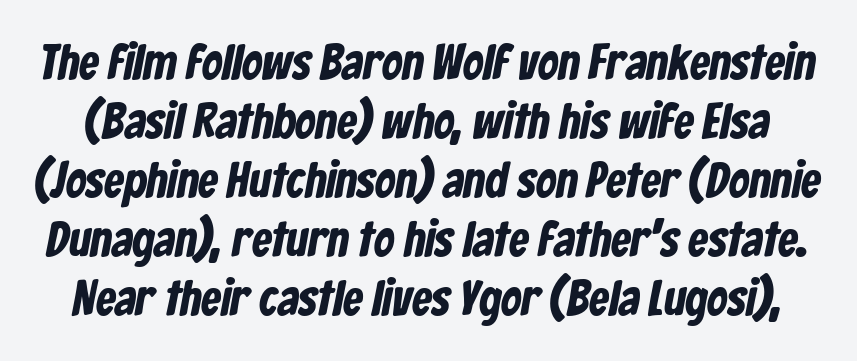
The image shows 50 px condensed sans-serif type; set line spacing 1.18x, normal letter spacing, not underlined; low stroke contrast and a medium x-height.
